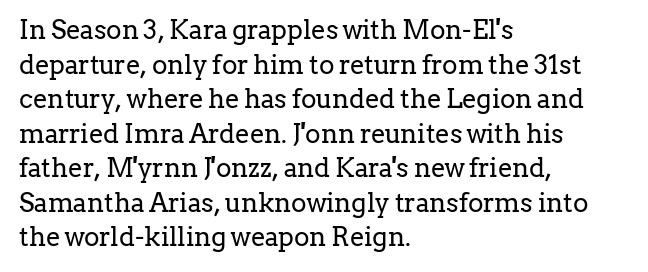
The image shows 26 px text type, upright; set left-aligned, normal line spacing (1.33x), normal letter spacing, not underlined.
